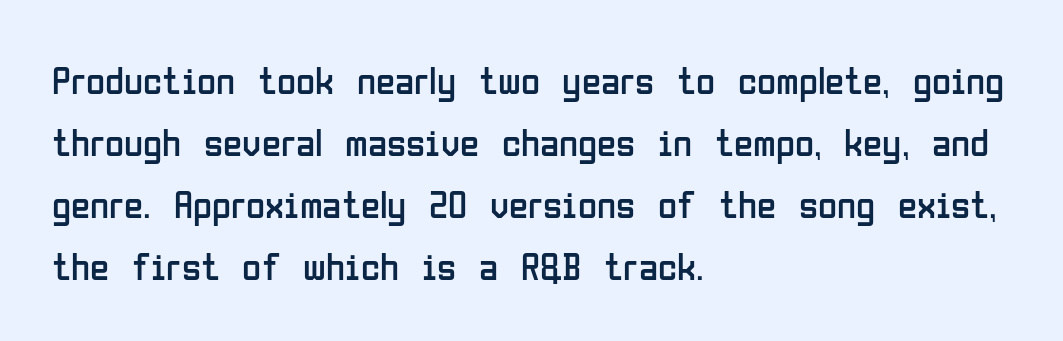
The image shows 39 px regular-weight, condensed sans-serif type, upright; set left-aligned, normal line spacing (1.59x), normal letter spacing, not underlined; low stroke contrast and a medium x-height.
